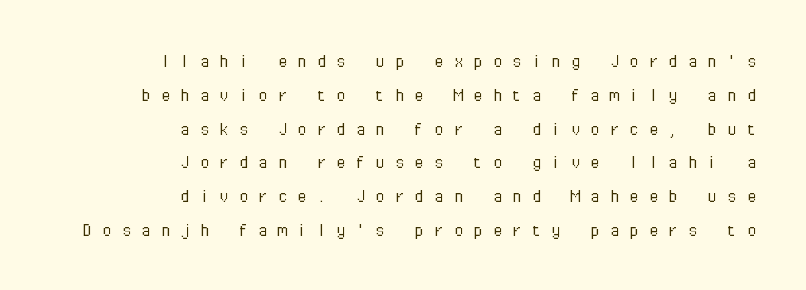
{"italic": "no", "bold": "no", "underline": "no", "align": "right", "line_spacing": "normal", "line_spacing_ratio": 1.61, "letter_spacing": "wide", "letter_spacing_em": 0.43, "glyph_px": 21}
